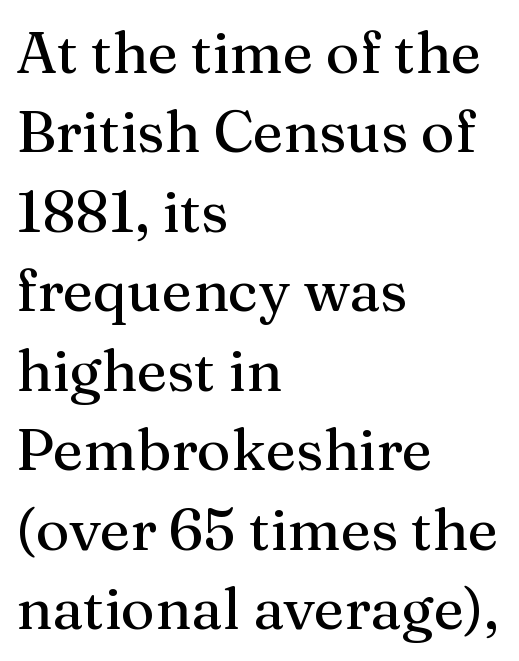
{"serif": "yes", "italic": "no", "width": "normal", "stroke_contrast": "medium", "x_height": "medium", "monospaced": "no", "underline": "no", "align": "left", "line_spacing": "normal", "line_spacing_ratio": 1.37, "letter_spacing": "normal", "letter_spacing_em": 0.0, "glyph_px": 58}
